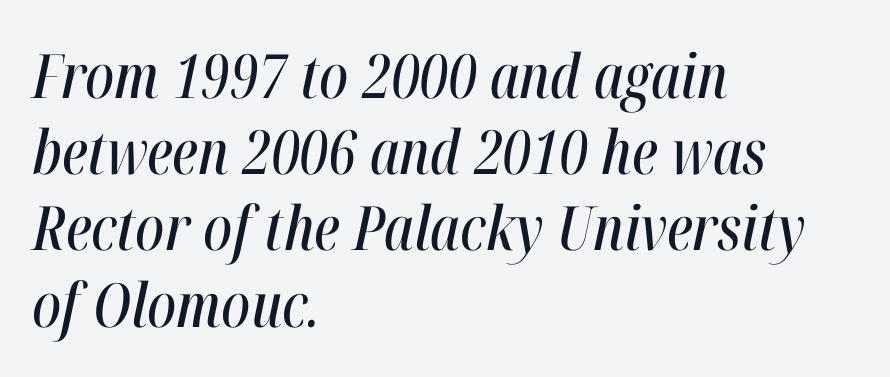
The image shows 61 px condensed type, italic (leaning right); set left-aligned, normal line spacing (1.25x), normal letter spacing, not underlined; high stroke contrast and a medium x-height.
